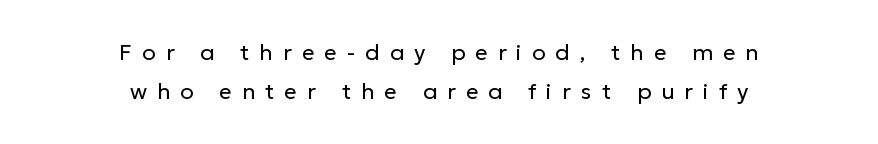
The image shows 22 px text type, upright; set centered, line spacing 1.76x, unusually wide letter spacing (+0.46 em), not underlined.
